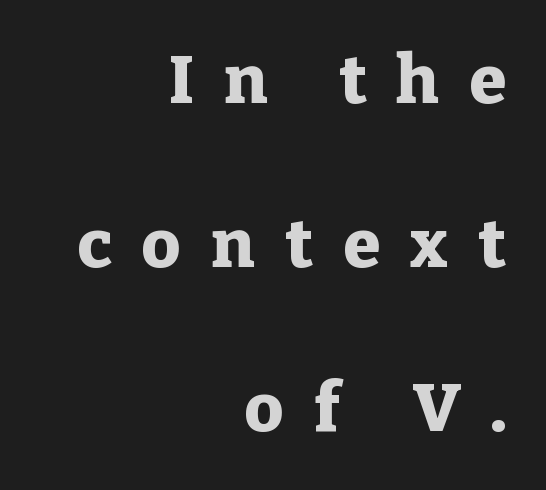
Character widths vary here, with narrow letters taking less room than wide ones. The space beneath each line is pristine and unruled. Quick note: not italic, upright. Serifs: yes, visible at the terminals of the letterforms. Plenty of ink on the page — the face is bold. Vertically, the passage feels expansive, rows floating well apart.
